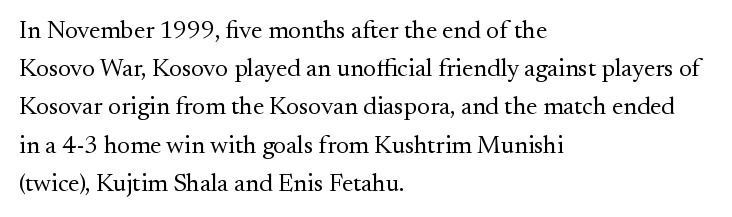
{"italic": "no", "bold": "no", "underline": "no", "align": "left", "line_spacing": "normal", "line_spacing_ratio": 1.53, "letter_spacing": "normal", "letter_spacing_em": 0.0, "glyph_px": 25}
